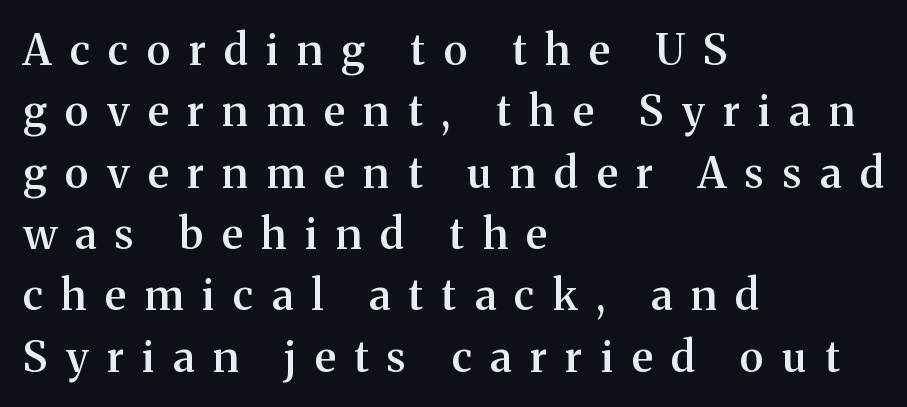
Q: Is the text bold? A: Semi-bold.
Q: Is the text italic (slanted)? A: No, it is upright.
Q: Is the typeface a serif or a sans-serif typeface? A: Serif.
Q: Is the text underlined? A: No.
Q: How is the paragraph aligned? A: Left-aligned.
Q: Is the spacing between letters normal or unusually wide? A: Unusually wide.
Q: Is the spacing between lines tight, normal or loose? A: Normal.
Q: Width (condensed, normal, or wide)? A: Normal.
Q: Stroke contrast? A: Medium.
Q: x-height? A: Medium.
Q: Monospaced? A: No.
